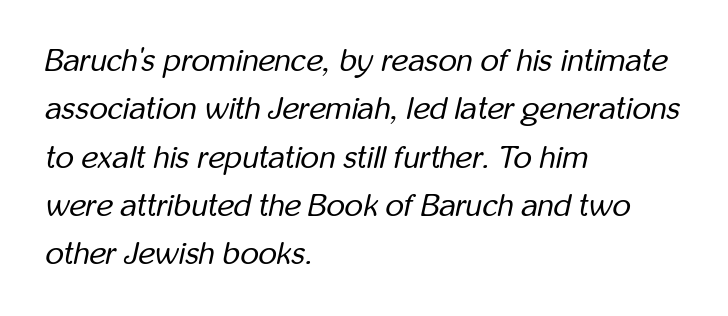
The image shows 32 px regular-weight, condensed type, italic (leaning right); set left-aligned, normal line spacing (1.51x), normal letter spacing, not underlined; low stroke contrast and a medium x-height.
